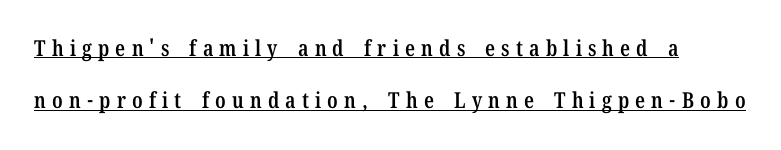
The image shows 22 px text type, upright; set loose line spacing (2.37x), unusually wide letter spacing (+0.28 em), underlined.
